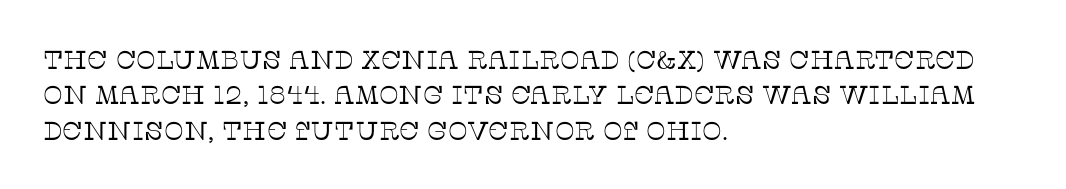
The image shows 26 px text type, upright; set left-aligned, normal line spacing (1.36x), normal letter spacing, not underlined.
